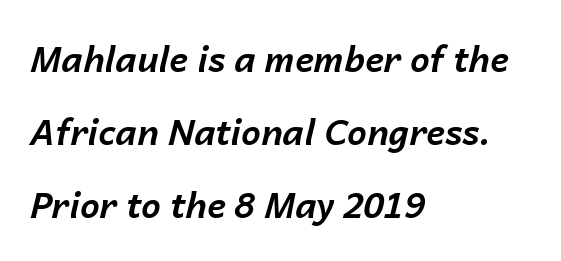
Quick note: interline space is abundant. Every letter is thick-stroked: bold, no question. The gaps between neighbouring characters are ordinary and unremarkable. Quick note: underline off. Here the designer chose a conventional face with non-uniform glyph widths. The lines are quadded left.
